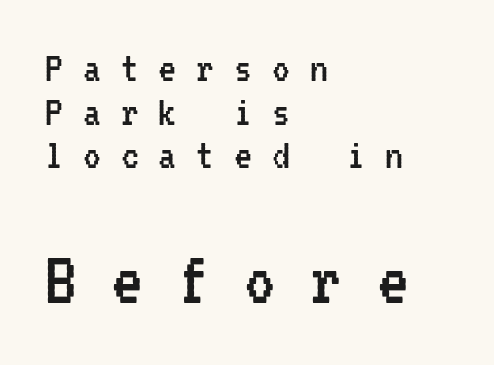
Serif or sans? Sans — the stroke terminals are bare. The gaps between neighbouring characters are conspicuously large. Stroke thickness stays within the range of a standard reading face or lighter. This sample has the even, mechanical cadence of fixed-width lettering.
